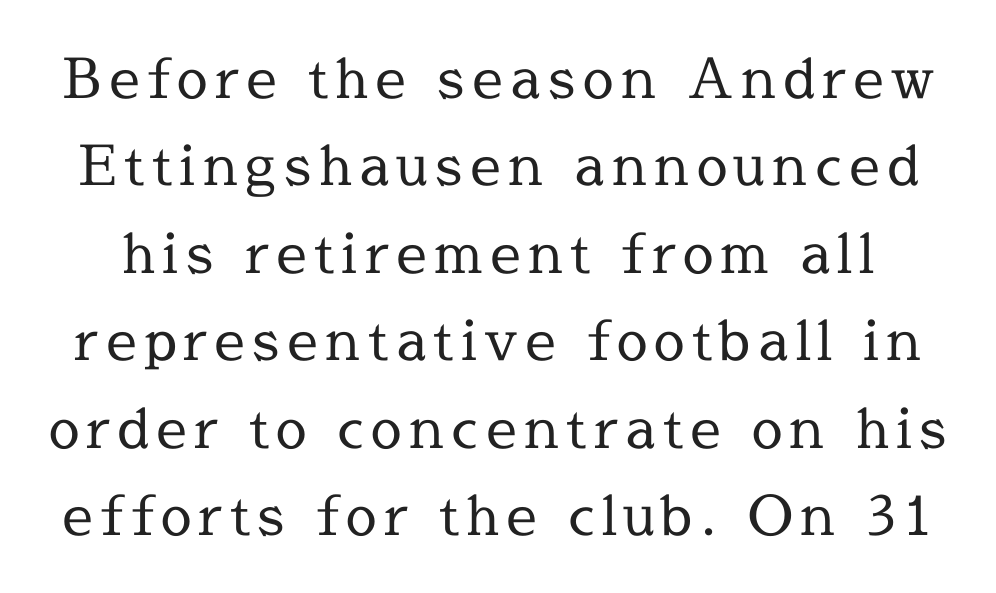
Q: Is the text bold? A: No.
Q: Is the text italic (slanted)? A: No, it is upright.
Q: Is the typeface a serif or a sans-serif typeface? A: Serif.
Q: Is the text underlined? A: No.
Q: Is the spacing between lines tight, normal or loose? A: Normal.
Q: Width (condensed, normal, or wide)? A: Normal.
Q: x-height? A: Medium.
Q: Monospaced? A: No.
